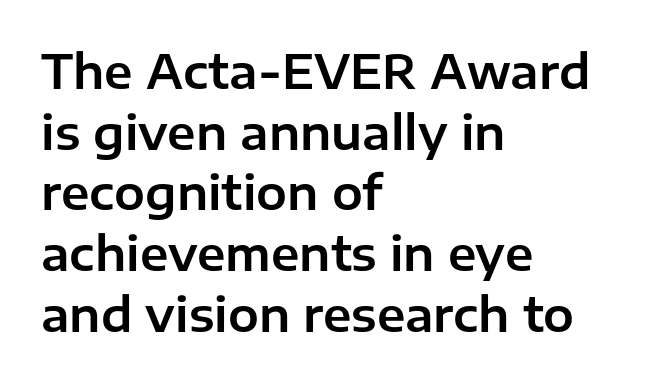
{"serif": "no", "italic": "no", "width": "normal", "stroke_contrast": "low", "x_height": "medium", "monospaced": "no", "underline": "no", "align": "left", "line_spacing": "normal", "line_spacing_ratio": 1.32, "letter_spacing": "normal", "letter_spacing_em": 0.0, "glyph_px": 46}
